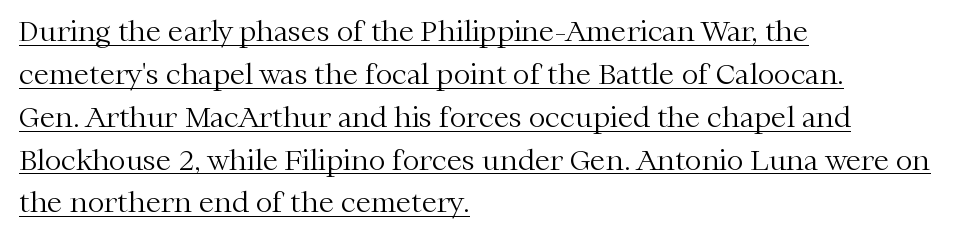
Q: Is the text bold? A: No.
Q: Is the text italic (slanted)? A: No, it is upright.
Q: Is the typeface a serif or a sans-serif typeface? A: Serif.
Q: Is the text underlined? A: Yes.
Q: How is the paragraph aligned? A: Left-aligned.
Q: Is the spacing between letters normal or unusually wide? A: Normal.
Q: Is the spacing between lines tight, normal or loose? A: Normal.
Q: Width (condensed, normal, or wide)? A: Normal.
Q: Stroke contrast? A: Medium.
Q: x-height? A: Medium.
Q: Monospaced? A: No.
